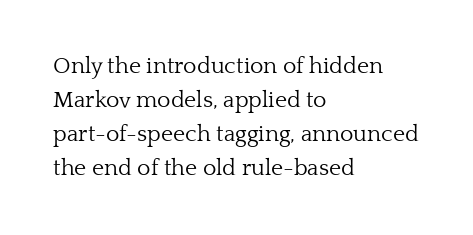
The image shows 23 px text type, upright; set left-aligned, normal line spacing (1.48x), normal letter spacing, not underlined.
